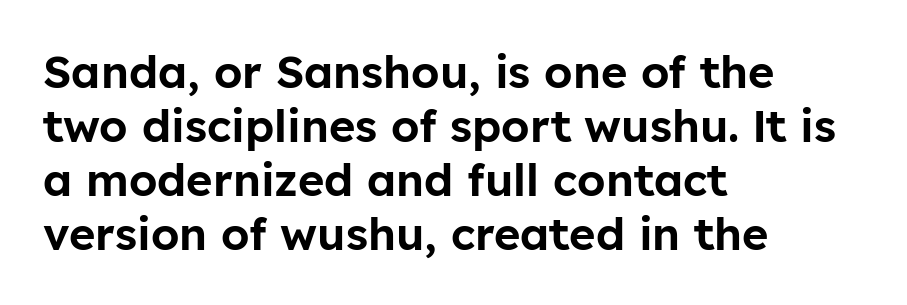
The image shows 45 px sans-serif type, upright; set left-aligned, line spacing 1.2x, normal letter spacing, not underlined; low stroke contrast and a medium x-height.
